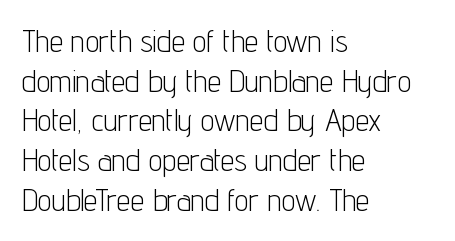
{"serif": "no", "italic": "no", "bold": "no", "weight": "light", "width": "condensed", "stroke_contrast": "low", "x_height": "medium", "monospaced": "no", "underline": "no", "align": "left", "line_spacing": "normal", "line_spacing_ratio": 1.28, "letter_spacing": "normal", "letter_spacing_em": 0.0, "glyph_px": 31}
